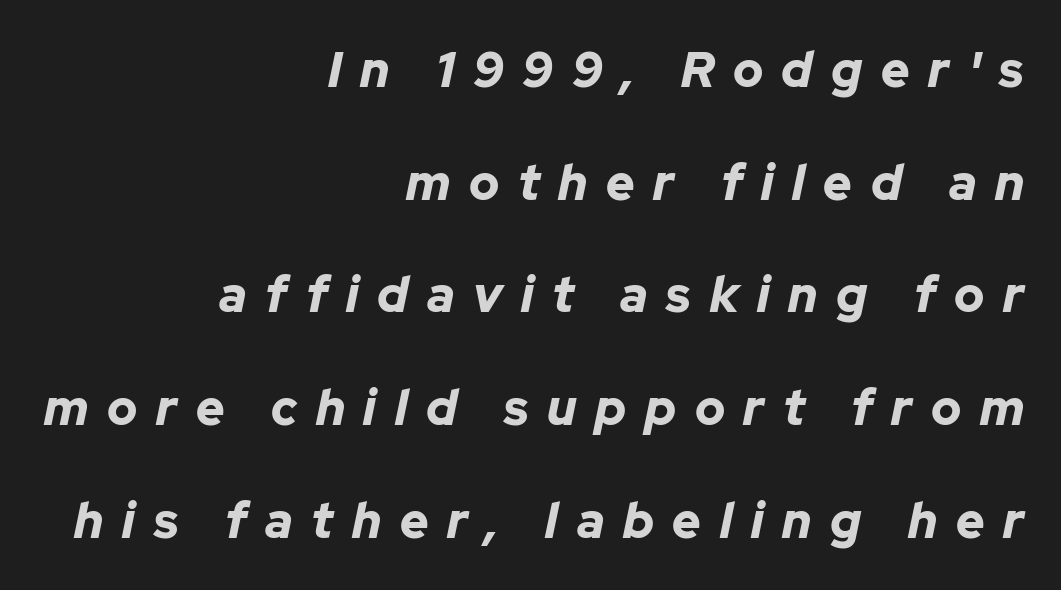
The words here are not underlined. The passage is arranged like a letterhead date or caption credit — flush right. The rendering applies a slant to the glyphs. A typesetter would call this proportional, since set widths differ per character. Letter spacing: wide. How would I describe the line gaps? Wide and relaxed.
